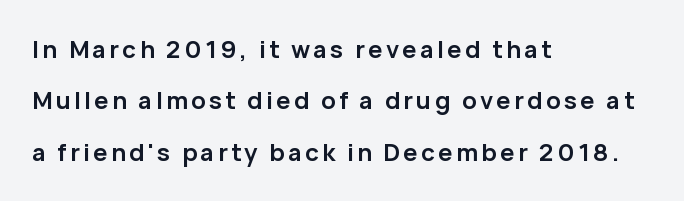
{"italic": "no", "bold": "yes", "underline": "no", "align": "left", "line_spacing": "loose", "line_spacing_ratio": 2.14, "glyph_px": 24}
